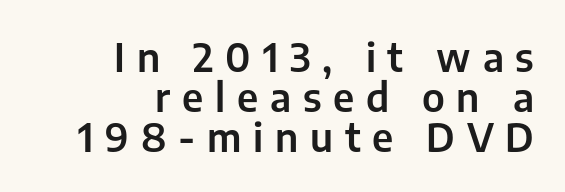
{"serif": "no", "italic": "no", "width": "normal", "stroke_contrast": "low", "x_height": "medium", "monospaced": "no", "underline": "no", "align": "right", "line_spacing": "tight", "line_spacing_ratio": 1.02, "letter_spacing": "wide", "letter_spacing_em": 0.3, "glyph_px": 39}
